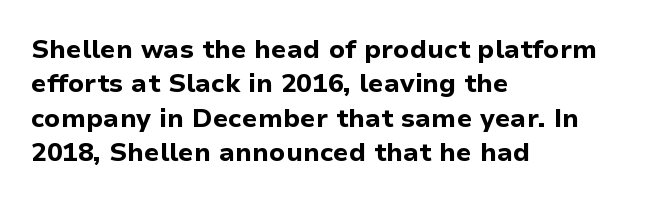
Q: Is the text bold? A: Yes.
Q: Is the text italic (slanted)? A: No, it is upright.
Q: Is the text underlined? A: No.
Q: How is the paragraph aligned? A: Left-aligned.
Q: Is the spacing between letters normal or unusually wide? A: Normal.
Q: Is the spacing between lines tight, normal or loose? A: Normal.
